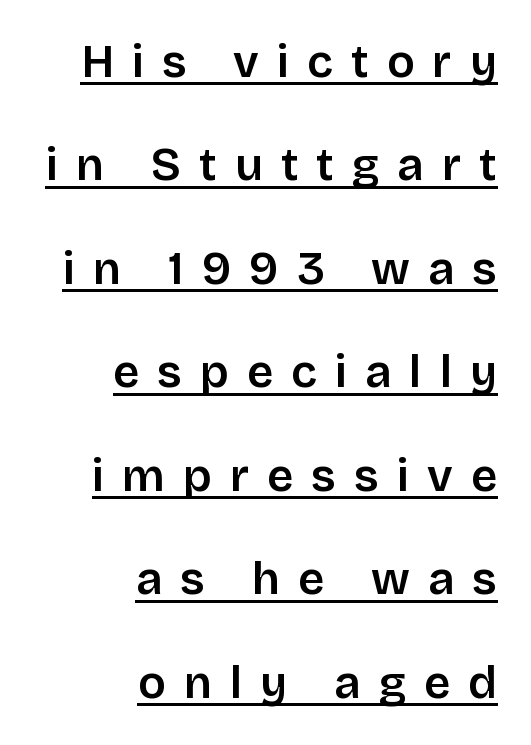
{"serif": "no", "italic": "no", "bold": "semi", "weight": "semibold", "width": "normal", "stroke_contrast": "low", "x_height": "large", "monospaced": "no", "underline": "yes", "align": "right", "line_spacing": "loose", "line_spacing_ratio": 2.25, "letter_spacing": "wide", "letter_spacing_em": 0.39, "glyph_px": 46}
